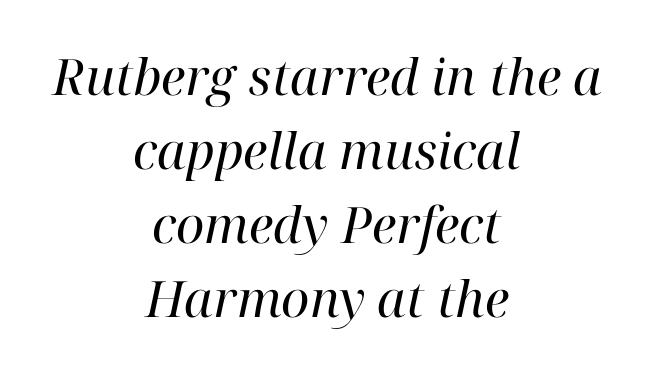
{"serif": "yes", "italic": "yes", "lean": "right", "slant_degrees": 12, "bold": "no", "weight": "regular", "width": "normal", "stroke_contrast": "high", "x_height": "medium", "monospaced": "no", "underline": "no", "align": "center", "line_spacing": "normal", "line_spacing_ratio": 1.48, "letter_spacing": "normal", "letter_spacing_em": 0.0, "glyph_px": 50}
